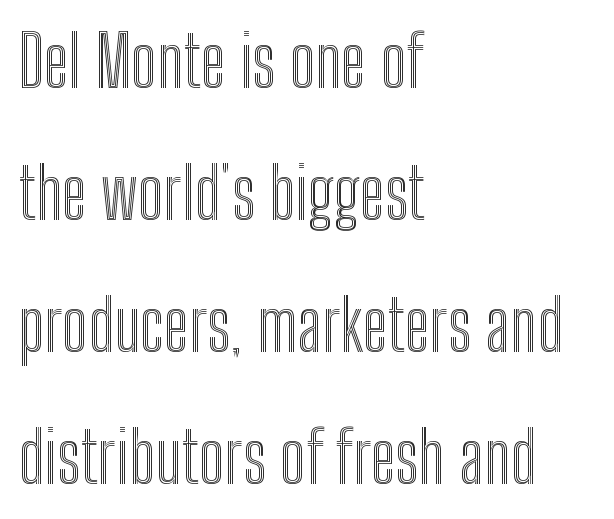
{"italic": "no", "width": "condensed", "x_height": "medium", "monospaced": "no", "underline": "no", "align": "left", "line_spacing_ratio": 1.86, "letter_spacing": "normal", "letter_spacing_em": 0.0, "glyph_px": 71}
